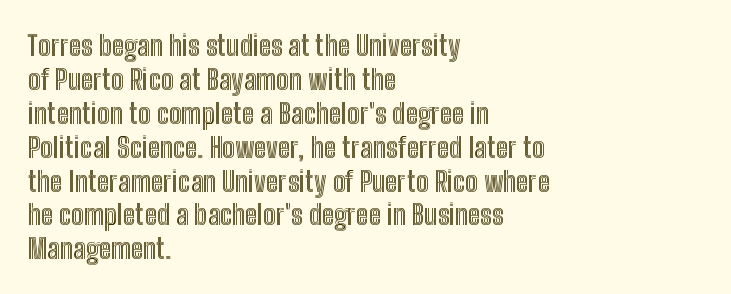
Q: Is the text italic (slanted)? A: No, it is upright.
Q: Is the text underlined? A: No.
Q: How is the paragraph aligned? A: Left-aligned.
Q: Is the spacing between letters normal or unusually wide? A: Normal.
Q: Width (condensed, normal, or wide)? A: Condensed.
Q: x-height? A: Medium.
Q: Monospaced? A: No.
